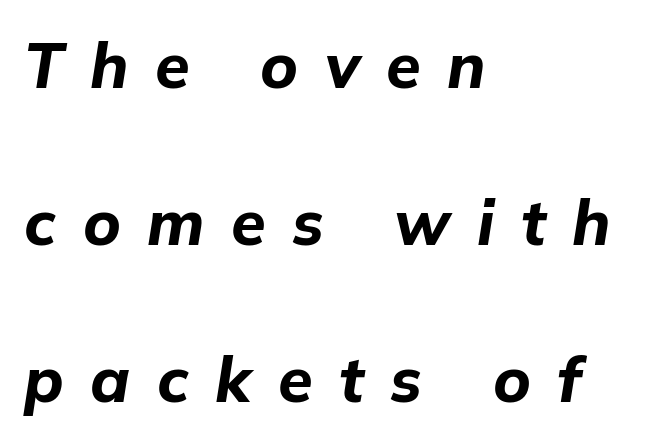
The image shows 63 px bold type, italic (leaning right); set left-aligned, loose line spacing (2.49x), unusually wide letter spacing (+0.42 em), not underlined; low stroke contrast and a medium x-height.
